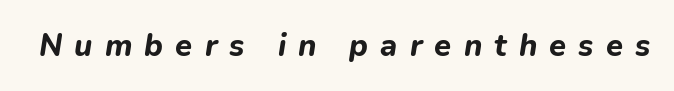
{"italic": "yes", "lean": "right", "slant_degrees": 9, "bold": "yes", "weight": "bold", "width": "normal", "stroke_contrast": "low", "x_height": "medium", "monospaced": "no", "underline": "no", "letter_spacing": "wide", "letter_spacing_em": 0.39, "glyph_px": 31}
